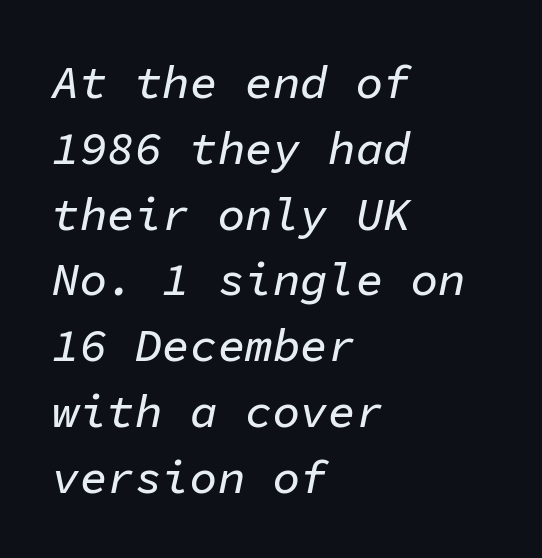
Decoration check: the copy has no underline. All the whitespace from short lines collects on the right. The rendering applies a slant to the glyphs. These lines keep a tight, regular rhythm from letter to letter. Students, observe: this is what conventionally led text looks like. Spacing verdict: monospaced, one width for all characters.
